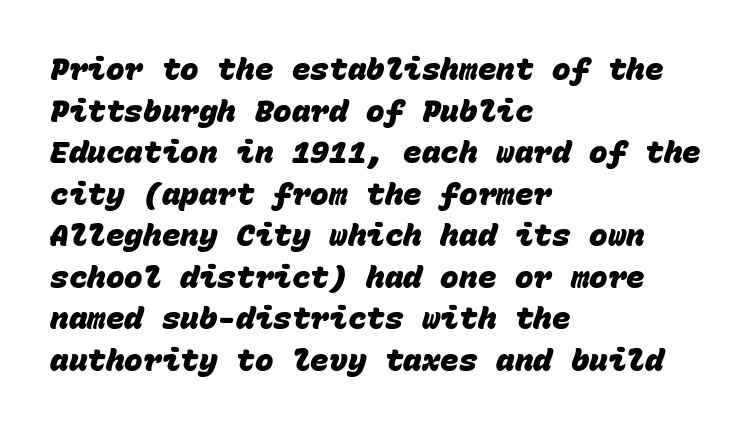
{"serif": "no", "bold": "yes", "weight": "heavy", "width": "normal", "stroke_contrast": "low", "x_height": "large", "monospaced": "yes", "underline": "no", "align": "left", "line_spacing": "normal", "line_spacing_ratio": 1.34, "letter_spacing": "normal", "letter_spacing_em": 0.0, "glyph_px": 31}
